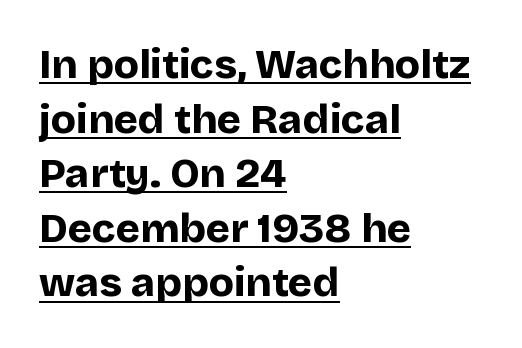
The image shows 41 px bold sans-serif type, upright; set left-aligned, normal line spacing (1.33x), normal letter spacing, underlined; low stroke contrast and a large x-height.
